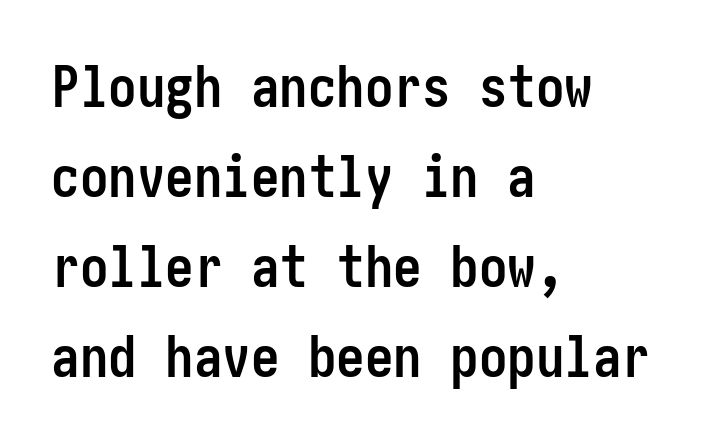
Q: Is the text bold? A: Yes.
Q: Is the text italic (slanted)? A: No, it is upright.
Q: Is the typeface a serif or a sans-serif typeface? A: Sans-serif.
Q: Is the text underlined? A: No.
Q: How is the paragraph aligned? A: Left-aligned.
Q: Is the spacing between letters normal or unusually wide? A: Normal.
Q: Is the spacing between lines tight, normal or loose? A: Normal.
Q: Width (condensed, normal, or wide)? A: Condensed.
Q: Stroke contrast? A: Low.
Q: x-height? A: Medium.
